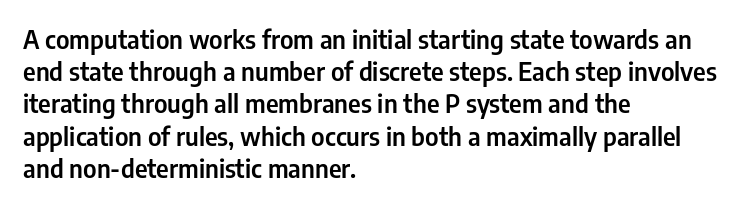
{"italic": "no", "underline": "no", "align": "left", "line_spacing": "normal", "line_spacing_ratio": 1.29, "letter_spacing": "normal", "letter_spacing_em": 0.0, "glyph_px": 25}
